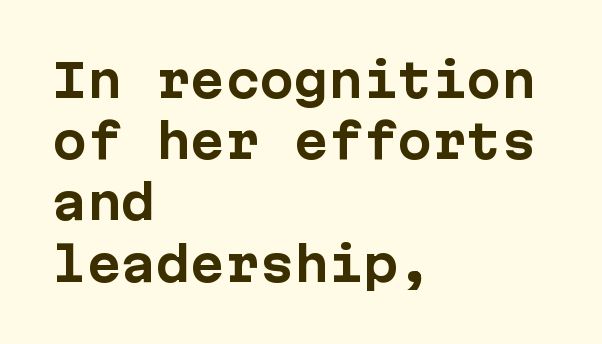
{"serif": "no", "italic": "no", "bold": "yes", "weight": "bold", "width": "normal", "stroke_contrast": "low", "x_height": "medium", "monospaced": "yes", "underline": "no", "align": "left", "line_spacing": "normal", "line_spacing_ratio": 1.33, "letter_spacing": "normal", "letter_spacing_em": 0.0, "glyph_px": 46}
